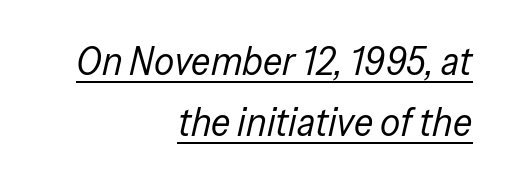
Q: Is the text bold? A: No.
Q: Is the text italic (slanted)? A: Yes, it leans right by about 13 degrees.
Q: Is the text underlined? A: Yes.
Q: How is the paragraph aligned? A: Right-aligned.
Q: Is the spacing between letters normal or unusually wide? A: Normal.
Q: Is the spacing between lines tight, normal or loose? A: Normal.
Q: Width (condensed, normal, or wide)? A: Condensed.
Q: Stroke contrast? A: Low.
Q: x-height? A: Medium.
Q: Monospaced? A: No.
